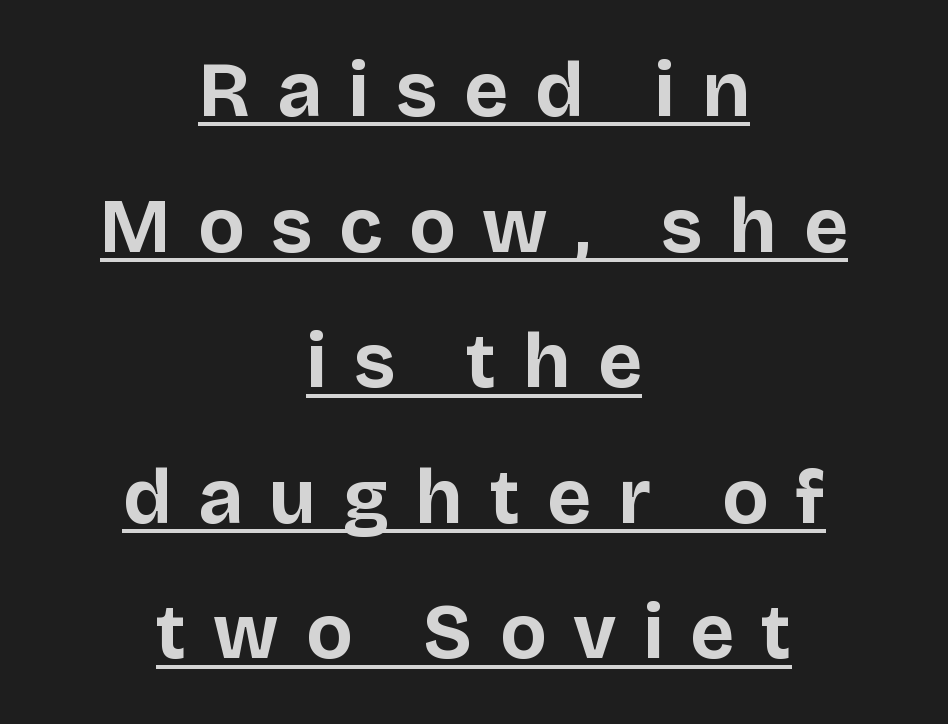
{"serif": "no", "italic": "no", "bold": "yes", "weight": "bold", "width": "normal", "stroke_contrast": "low", "x_height": "large", "monospaced": "no", "underline": "yes", "align": "center", "line_spacing_ratio": 1.76, "letter_spacing": "wide", "letter_spacing_em": 0.35, "glyph_px": 77}
